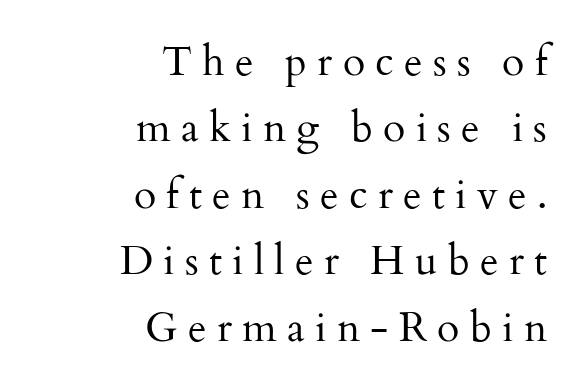
Q: Is the text bold? A: No.
Q: Is the text italic (slanted)? A: No, it is upright.
Q: Is the typeface a serif or a sans-serif typeface? A: Serif.
Q: Is the text underlined? A: No.
Q: How is the paragraph aligned? A: Right-aligned.
Q: Is the spacing between letters normal or unusually wide? A: Unusually wide.
Q: Is the spacing between lines tight, normal or loose? A: Normal.
Q: Width (condensed, normal, or wide)? A: Normal.
Q: Stroke contrast? A: Medium.
Q: x-height? A: Small.
Q: Monospaced? A: No.
